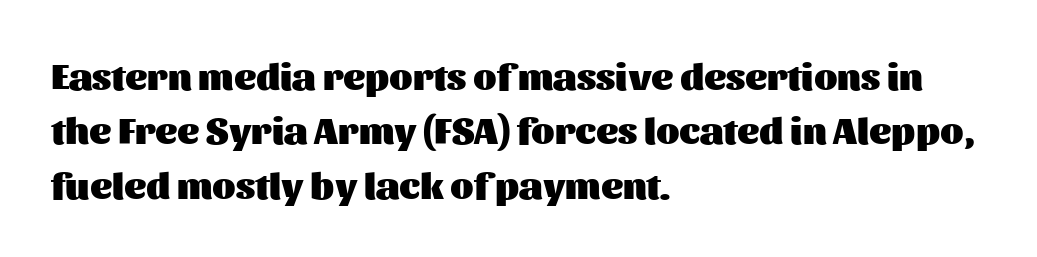
Q: Is the text bold? A: Yes.
Q: Is the text italic (slanted)? A: No, it is upright.
Q: Is the typeface a serif or a sans-serif typeface? A: Sans-serif.
Q: Is the text underlined? A: No.
Q: How is the paragraph aligned? A: Left-aligned.
Q: Is the spacing between letters normal or unusually wide? A: Normal.
Q: Is the spacing between lines tight, normal or loose? A: Normal.
Q: Width (condensed, normal, or wide)? A: Normal.
Q: Stroke contrast? A: Medium.
Q: x-height? A: Medium.
Q: Monospaced? A: No.
